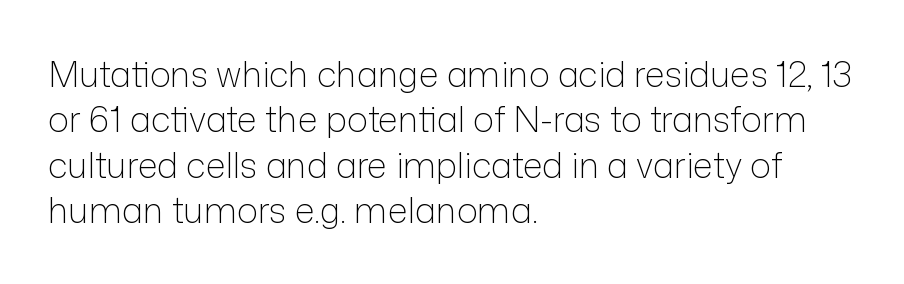
Q: Is the text bold? A: No.
Q: Is the text italic (slanted)? A: No, it is upright.
Q: Is the typeface a serif or a sans-serif typeface? A: Sans-serif.
Q: Is the text underlined? A: No.
Q: How is the paragraph aligned? A: Left-aligned.
Q: Is the spacing between letters normal or unusually wide? A: Normal.
Q: Is the spacing between lines tight, normal or loose? A: Normal.
Q: Width (condensed, normal, or wide)? A: Normal.
Q: Stroke contrast? A: Low.
Q: x-height? A: Medium.
Q: Monospaced? A: No.
